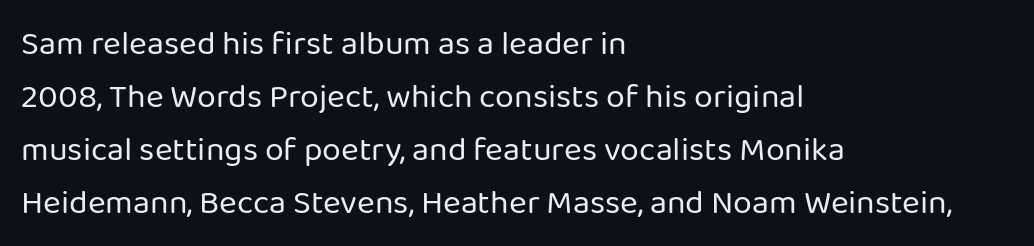
{"serif": "no", "italic": "no", "bold": "no", "weight": "regular", "width": "normal", "stroke_contrast": "low", "x_height": "medium", "monospaced": "no", "underline": "no", "align": "left", "line_spacing": "normal", "line_spacing_ratio": 1.56, "letter_spacing": "normal", "letter_spacing_em": 0.0, "glyph_px": 34}
